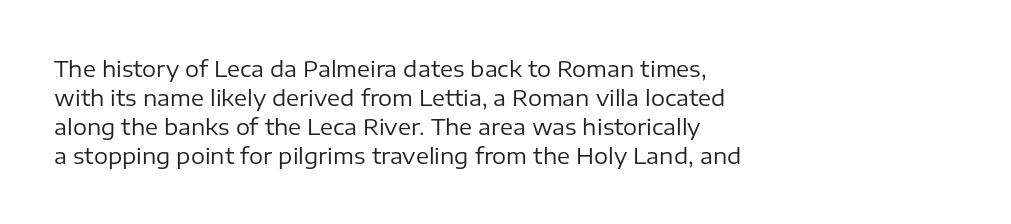
Q: Is the text bold? A: No.
Q: Is the text italic (slanted)? A: No, it is upright.
Q: Is the text underlined? A: No.
Q: How is the paragraph aligned? A: Left-aligned.
Q: Is the spacing between letters normal or unusually wide? A: Normal.
Q: Is the spacing between lines tight, normal or loose? A: Normal.
